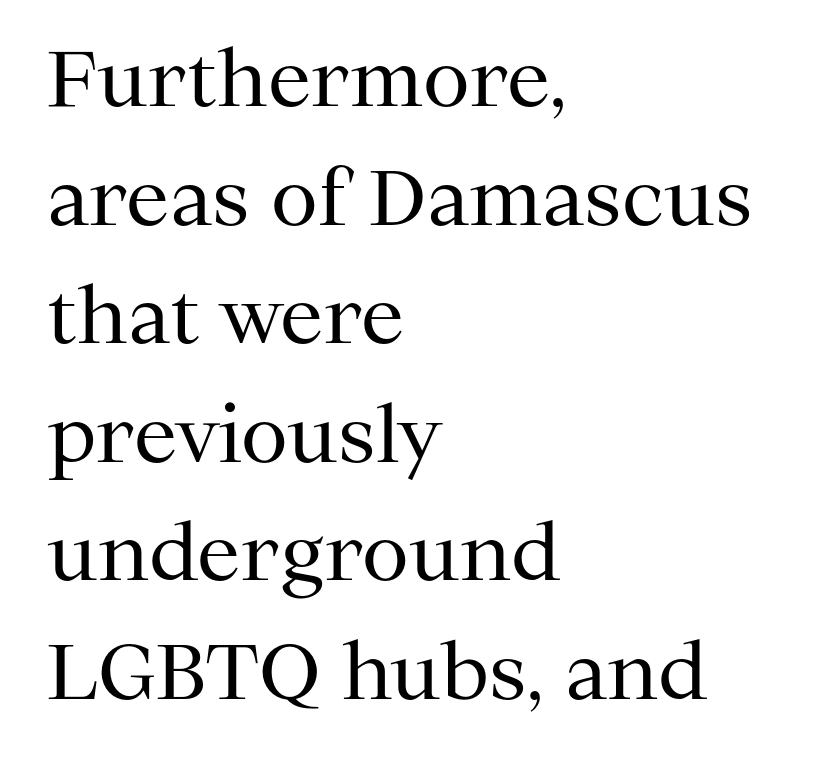
{"serif": "yes", "italic": "no", "bold": "no", "weight": "regular", "width": "normal", "stroke_contrast": "medium", "x_height": "medium", "monospaced": "no", "underline": "no", "align": "left", "line_spacing": "normal", "line_spacing_ratio": 1.54, "letter_spacing": "normal", "letter_spacing_em": 0.0, "glyph_px": 77}
